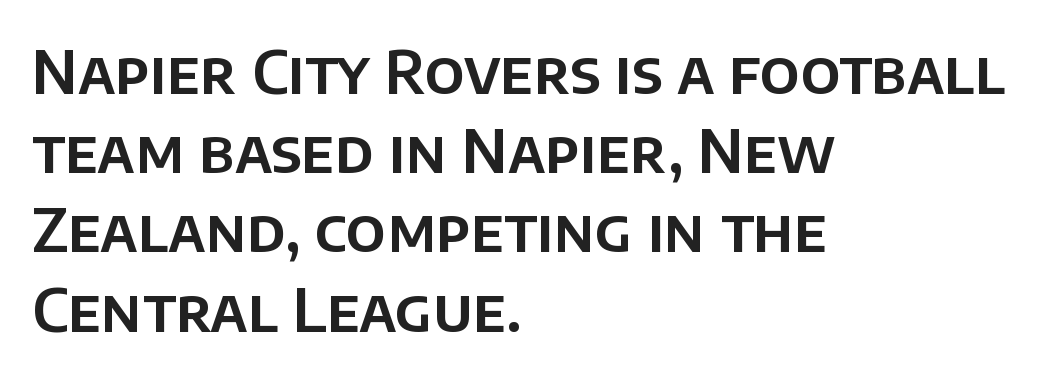
The image shows 60 px sans-serif type, upright; set left-aligned, normal line spacing (1.32x), normal letter spacing, not underlined; low stroke contrast and a large x-height.
